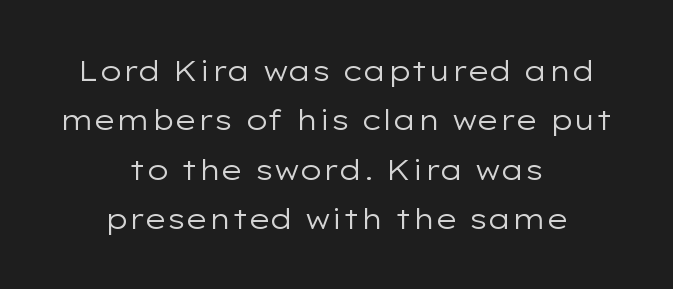
Q: Is the text bold? A: No.
Q: Is the text italic (slanted)? A: No, it is upright.
Q: Is the typeface a serif or a sans-serif typeface? A: Sans-serif.
Q: Is the text underlined? A: No.
Q: How is the paragraph aligned? A: Centered.
Q: Is the spacing between letters normal or unusually wide? A: Normal.
Q: Width (condensed, normal, or wide)? A: Wide.
Q: Stroke contrast? A: Low.
Q: x-height? A: Medium.
Q: Monospaced? A: No.
